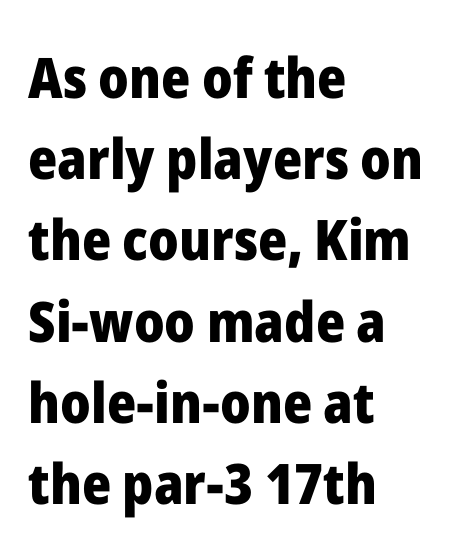
{"serif": "no", "italic": "no", "bold": "yes", "weight": "heavy", "width": "normal", "stroke_contrast": "low", "x_height": "medium", "monospaced": "no", "underline": "no", "align": "left", "line_spacing": "normal", "line_spacing_ratio": 1.45, "letter_spacing": "normal", "letter_spacing_em": 0.0, "glyph_px": 56}
